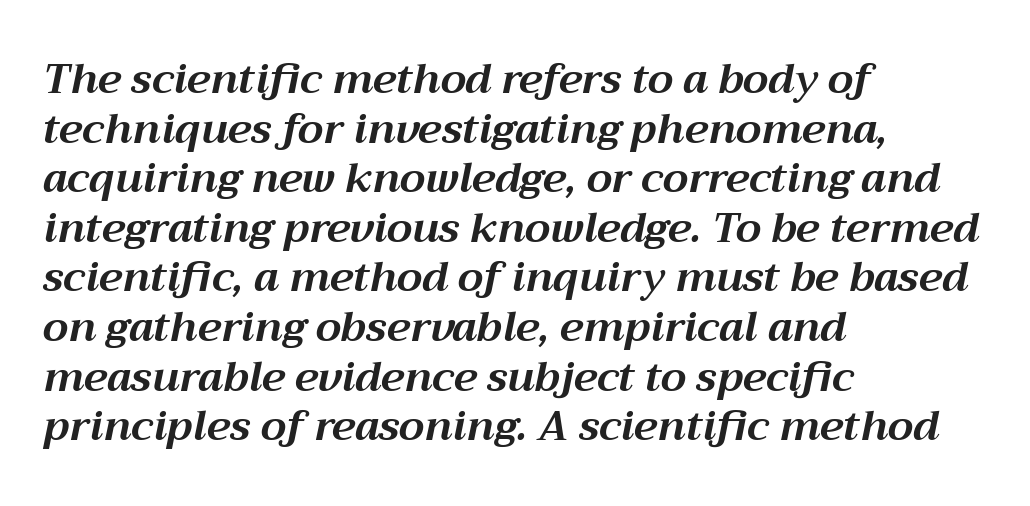
Q: Is the text bold? A: Yes.
Q: Is the text italic (slanted)? A: Yes, it leans right by about 12 degrees.
Q: Is the text underlined? A: No.
Q: How is the paragraph aligned? A: Left-aligned.
Q: Is the spacing between letters normal or unusually wide? A: Normal.
Q: Width (condensed, normal, or wide)? A: Normal.
Q: Stroke contrast? A: Medium.
Q: x-height? A: Medium.
Q: Monospaced? A: No.
